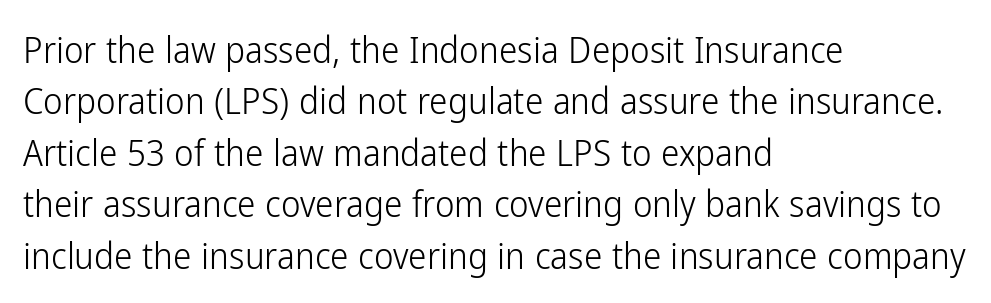
This is roman type, the default non-slanted kind. The gap between lines stays unmarked. The line texture is even and compact thanks to regular tracking. Vertically, the passage feels balanced, rows spaced as you'd expect. The rendering uses natural spacing where letterforms have individual widths.
